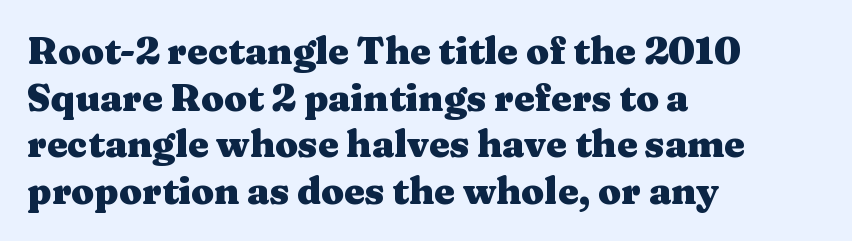
Q: Is the text bold? A: Yes.
Q: Is the text italic (slanted)? A: No, it is upright.
Q: Is the typeface a serif or a sans-serif typeface? A: Serif.
Q: Is the text underlined? A: No.
Q: How is the paragraph aligned? A: Left-aligned.
Q: Is the spacing between letters normal or unusually wide? A: Normal.
Q: Is the spacing between lines tight, normal or loose? A: Normal.
Q: Width (condensed, normal, or wide)? A: Wide.
Q: Stroke contrast? A: Medium.
Q: x-height? A: Medium.
Q: Monospaced? A: No.
